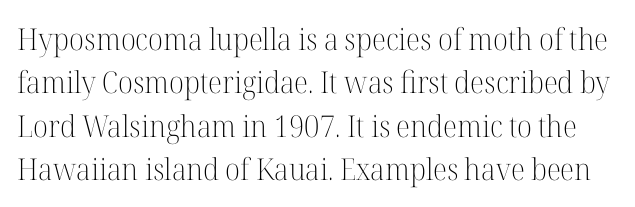
The letters stand straight up with perfectly vertical stems. The line-height multiplier appears to be the usual default. Font category for this specimen: serif. Each letter keeps its own natural width here, so spacing adapts to shape.
